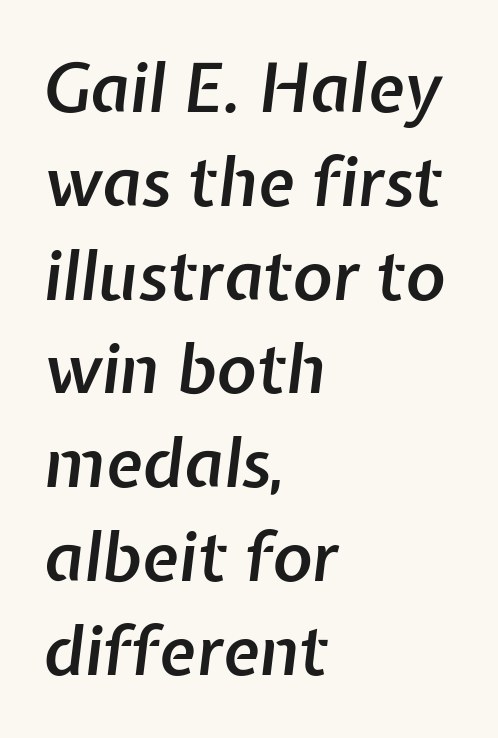
Nobody touched the tracking dial on this one. The sample has been set in demibold, a notch under bold. Teacher's note: observe the even left margin — that is flush-left alignment. Posture: slanted. Notice how descenders clear the ascenders below comfortably — that's standard leading.
